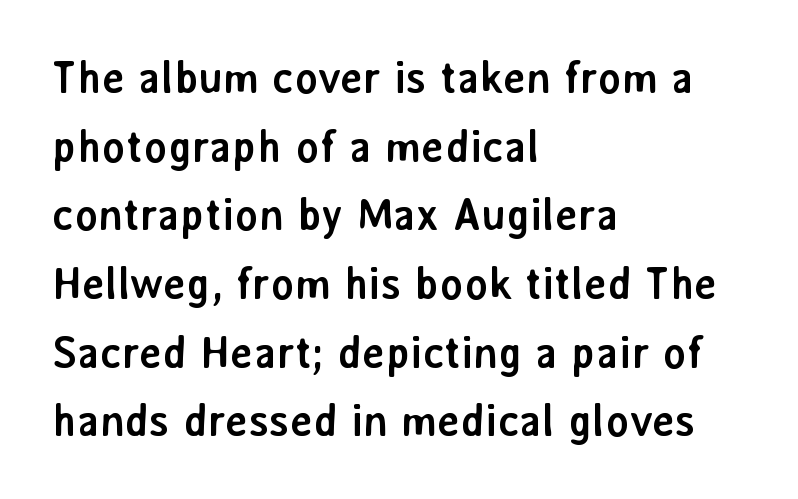
Q: Is the text bold? A: Yes.
Q: Is the text italic (slanted)? A: No, it is upright.
Q: Is the typeface a serif or a sans-serif typeface? A: Sans-serif.
Q: Is the text underlined? A: No.
Q: How is the paragraph aligned? A: Left-aligned.
Q: Is the spacing between letters normal or unusually wide? A: Normal.
Q: Is the spacing between lines tight, normal or loose? A: Normal.
Q: Width (condensed, normal, or wide)? A: Normal.
Q: Stroke contrast? A: Low.
Q: x-height? A: Medium.
Q: Monospaced? A: No.
